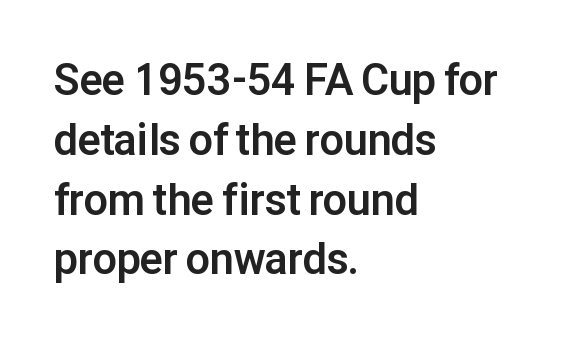
The face used here is proportionally spaced, like ordinary book or web type. Typographically, this falls in the sans-serif category. Layout note: lines flush left. Italic: no, the glyphs are upright roman.
